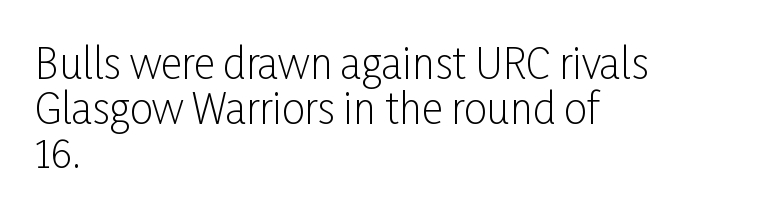
Q: Is the text bold? A: No.
Q: Is the text italic (slanted)? A: No, it is upright.
Q: Is the typeface a serif or a sans-serif typeface? A: Sans-serif.
Q: Is the text underlined? A: No.
Q: How is the paragraph aligned? A: Left-aligned.
Q: Is the spacing between letters normal or unusually wide? A: Normal.
Q: Is the spacing between lines tight, normal or loose? A: Tight.
Q: Width (condensed, normal, or wide)? A: Condensed.
Q: Stroke contrast? A: Low.
Q: x-height? A: Medium.
Q: Monospaced? A: No.
